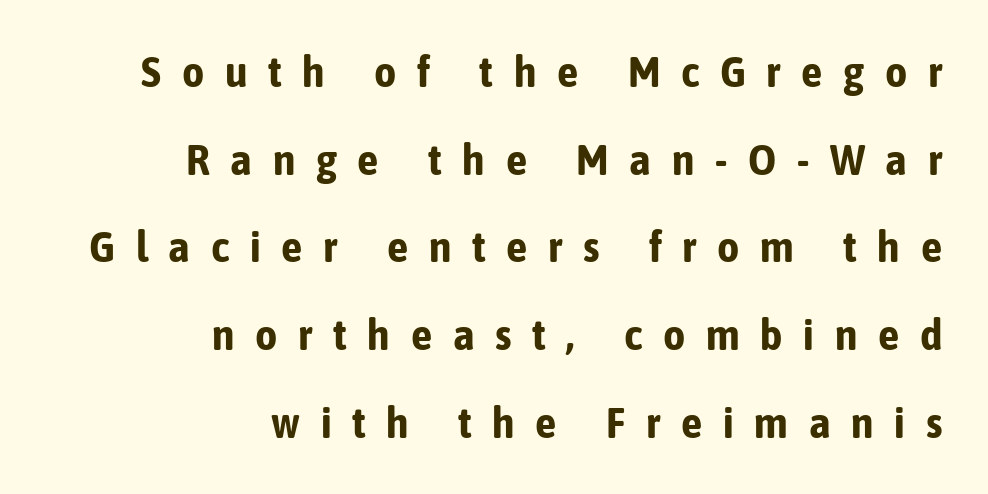
The image shows 43 px bold, condensed sans-serif type, upright; set right-aligned, loose line spacing (2.04x), unusually wide letter spacing (+0.48 em), not underlined; low stroke contrast and a medium x-height.
